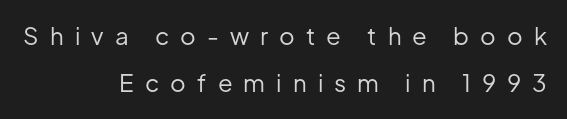
The image shows 24 px text type, upright; set right-aligned, loose line spacing (1.96x), unusually wide letter spacing (+0.46 em), not underlined.
